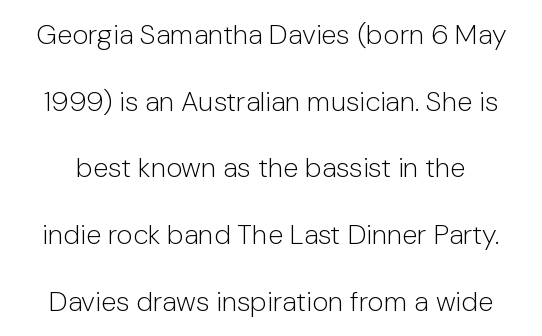
Q: Is the text bold? A: No.
Q: Is the text italic (slanted)? A: No, it is upright.
Q: Is the typeface a serif or a sans-serif typeface? A: Sans-serif.
Q: Is the text underlined? A: No.
Q: Is the spacing between letters normal or unusually wide? A: Normal.
Q: Is the spacing between lines tight, normal or loose? A: Loose.
Q: Width (condensed, normal, or wide)? A: Normal.
Q: Stroke contrast? A: Low.
Q: x-height? A: Medium.
Q: Monospaced? A: No.
